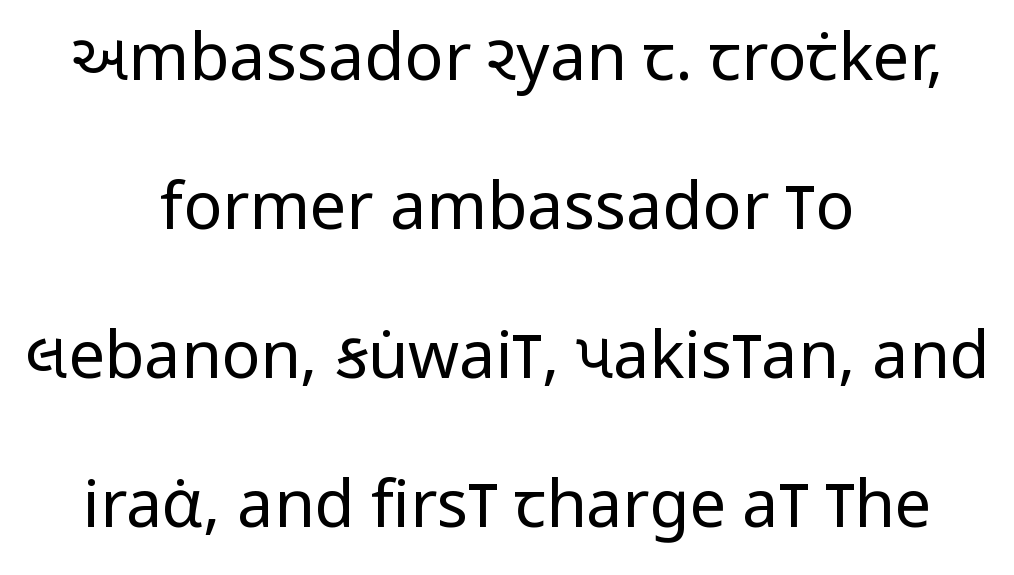
Character widths vary here, with narrow letters taking less room than wide ones. The lines are quadded center. The weight would be labelled regular, book, light, or lighter still. Between one letter and the next there's only the usual sliver of space. Posture: vertical. Beneath every word, the page is bare.
